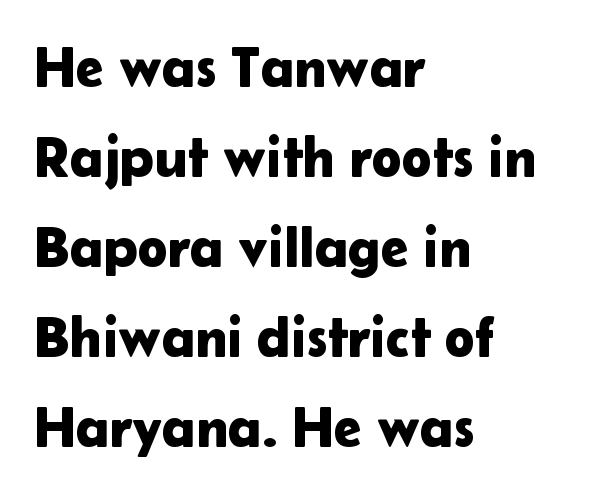
{"serif": "no", "italic": "no", "width": "normal", "stroke_contrast": "low", "x_height": "medium", "monospaced": "no", "underline": "no", "align": "left", "line_spacing": "normal", "line_spacing_ratio": 1.58, "letter_spacing": "normal", "letter_spacing_em": 0.0, "glyph_px": 57}
